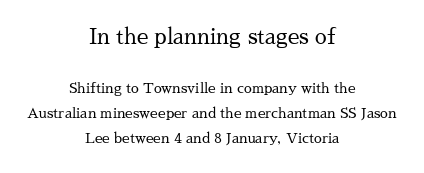
Size hierarchy here favors the leading block over the trailing one. Bold? No — there's no thickening of the strokes. Descenders are the only things crossing below the line. Here the glyphs are tracked normally, forming tight word shapes. Notice how the stems are strictly vertical — no italics here.
